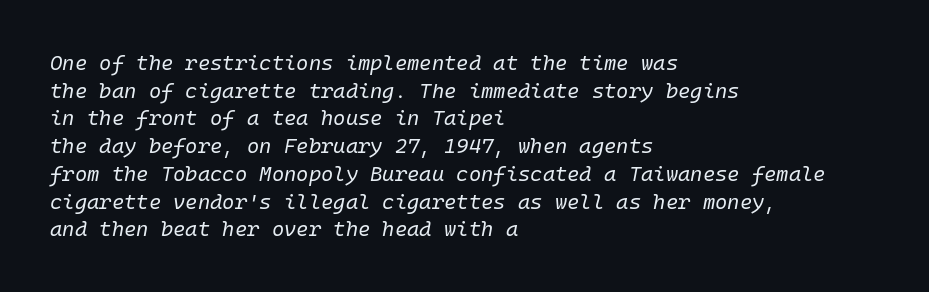
Compared with typical body copy, the letter spacing here is the same. Line spacing here is normal. The gap between lines stays unmarked. The strokes carry an ordinary text weight at most. Emphasis-style slanted type is in use. The lines in this sample share a left origin and differ only in where they stop.
